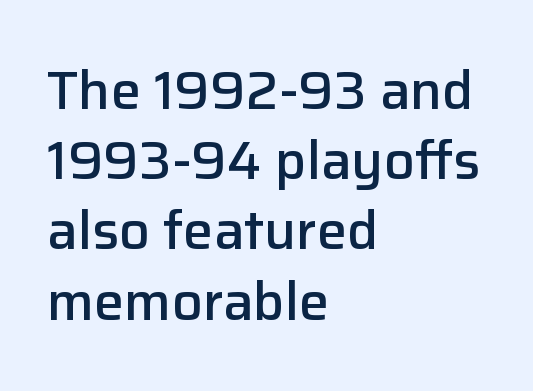
Q: Is the text bold? A: Semi-bold.
Q: Is the text italic (slanted)? A: No, it is upright.
Q: Is the typeface a serif or a sans-serif typeface? A: Sans-serif.
Q: Is the text underlined? A: No.
Q: How is the paragraph aligned? A: Left-aligned.
Q: Is the spacing between letters normal or unusually wide? A: Normal.
Q: Is the spacing between lines tight, normal or loose? A: Normal.
Q: Width (condensed, normal, or wide)? A: Normal.
Q: Stroke contrast? A: Low.
Q: x-height? A: Medium.
Q: Monospaced? A: No.
